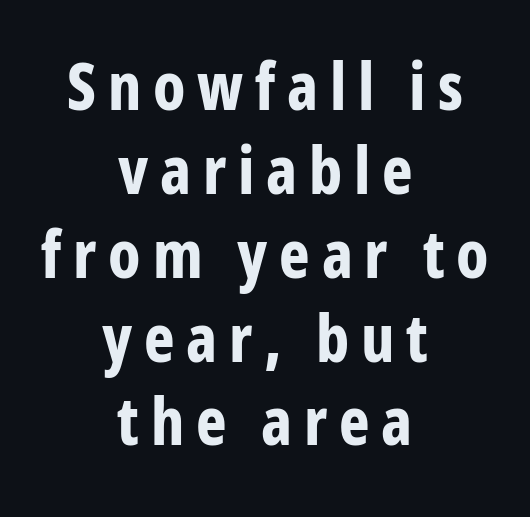
The passage shown stacks its lines at a standard gap. This is heavy type, rendered in bold. The lines in this sample share a center point and differ in where they start and stop. The string is rendered with underlining switched off. This is roman type, the default non-slanted kind. Spacing verdict: proportional, widths tailored to each character.
